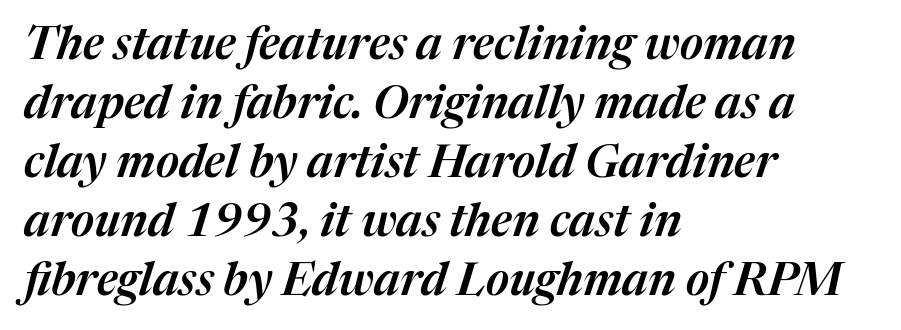
Inter-character spacing is left at the font's built-in metrics. Looks like regular typesetting: each glyph gets only the width it needs. A normal amount of white space separates one row of letters from the next. Does the copy run flush right? No — it runs flush left. Clear beneath every line of the passage.
